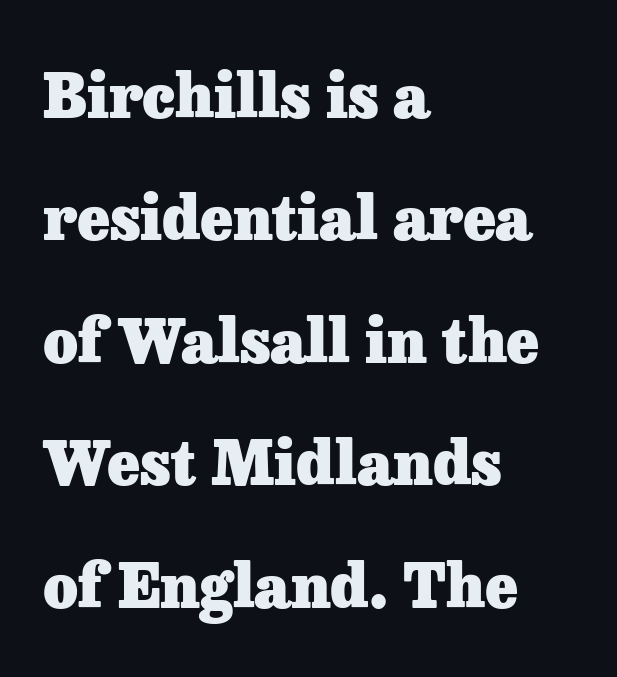
Q: Is the text bold? A: Yes.
Q: Is the text italic (slanted)? A: No, it is upright.
Q: Is the typeface a serif or a sans-serif typeface? A: Serif.
Q: Is the text underlined? A: No.
Q: How is the paragraph aligned? A: Left-aligned.
Q: Is the spacing between letters normal or unusually wide? A: Normal.
Q: Is the spacing between lines tight, normal or loose? A: Loose.
Q: Width (condensed, normal, or wide)? A: Normal.
Q: Stroke contrast? A: Low.
Q: x-height? A: Medium.
Q: Monospaced? A: No.
